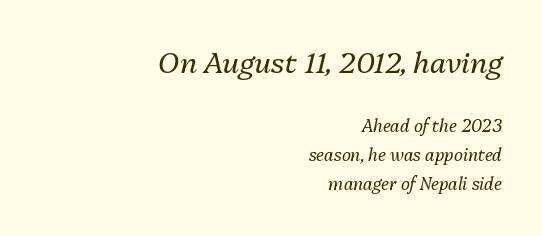
The block of text has a typical density, with ordinary space between rows. Nothing unusual about the tracking: characters are spaced as the font intends. Quick note: italic. These lines are rendered in a variable-pitch font. The initial chunk of copy outweighs the following chunk in type size. Weight class: somewhere from thin through regular.
